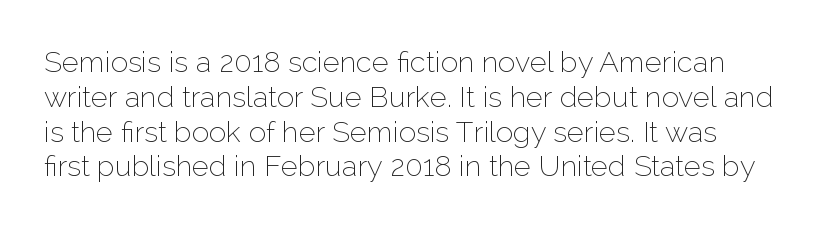
{"serif": "no", "italic": "no", "bold": "no", "weight": "thin", "width": "normal", "stroke_contrast": "low", "x_height": "medium", "monospaced": "no", "underline": "no", "line_spacing_ratio": 1.2, "letter_spacing": "normal", "letter_spacing_em": 0.0, "glyph_px": 29}
